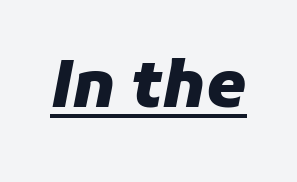
{"italic": "yes", "lean": "right", "slant_degrees": 11, "bold": "yes", "weight": "heavy", "width": "normal", "stroke_contrast": "low", "x_height": "medium", "monospaced": "no", "underline": "yes", "letter_spacing": "normal", "letter_spacing_em": 0.0, "glyph_px": 64}
